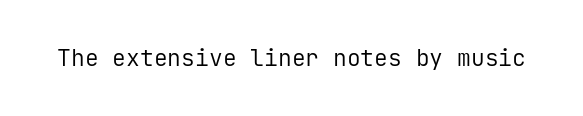
Q: Is the text bold? A: No.
Q: Is the text italic (slanted)? A: No, it is upright.
Q: Is the text underlined? A: No.
Q: Is the spacing between letters normal or unusually wide? A: Normal.
